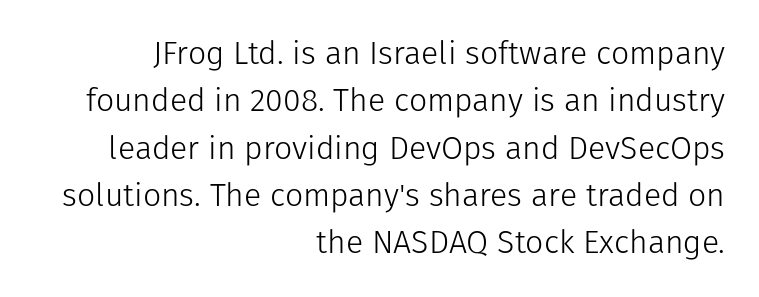
{"serif": "no", "italic": "no", "bold": "no", "weight": "light", "width": "normal", "stroke_contrast": "low", "x_height": "medium", "monospaced": "no", "underline": "no", "align": "right", "line_spacing": "normal", "line_spacing_ratio": 1.48, "letter_spacing": "normal", "letter_spacing_em": 0.0, "glyph_px": 32}
